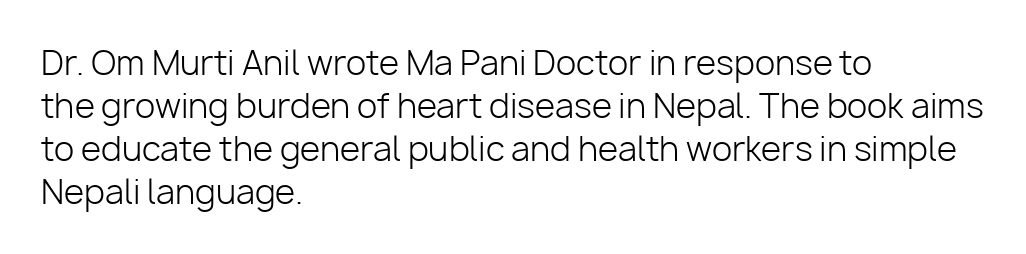
{"serif": "no", "italic": "no", "bold": "no", "weight": "light", "width": "normal", "stroke_contrast": "low", "x_height": "medium", "monospaced": "no", "underline": "no", "align": "left", "line_spacing": "normal", "line_spacing_ratio": 1.3, "letter_spacing": "normal", "letter_spacing_em": 0.0, "glyph_px": 33}
